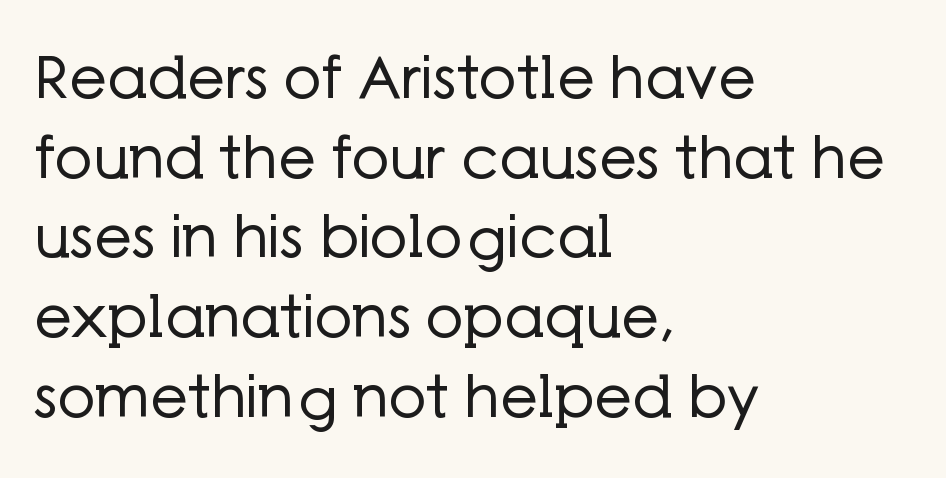
The image shows 59 px regular-weight sans-serif type, upright; set left-aligned, normal line spacing (1.35x), normal letter spacing, not underlined; low stroke contrast and a medium x-height.
